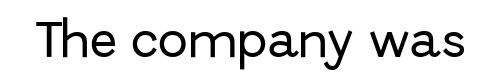
Every stem runs plumb, perpendicular to the baseline. The foot of each line stays bare and open. Here the designer chose a conventional face with non-uniform glyph widths. This rendering leaves character spacing at its baseline value.
